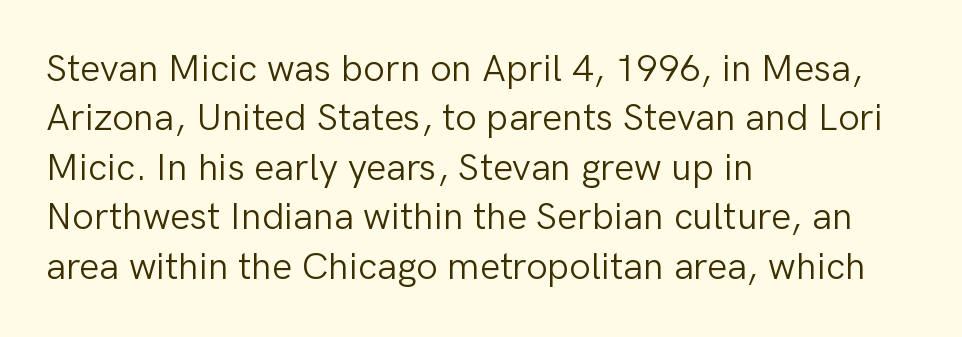
{"serif": "no", "italic": "no", "bold": "no", "weight": "light", "width": "normal", "stroke_contrast": "low", "x_height": "medium", "monospaced": "no", "underline": "no", "align": "left", "line_spacing": "normal", "line_spacing_ratio": 1.3, "letter_spacing": "normal", "letter_spacing_em": 0.0, "glyph_px": 38}
